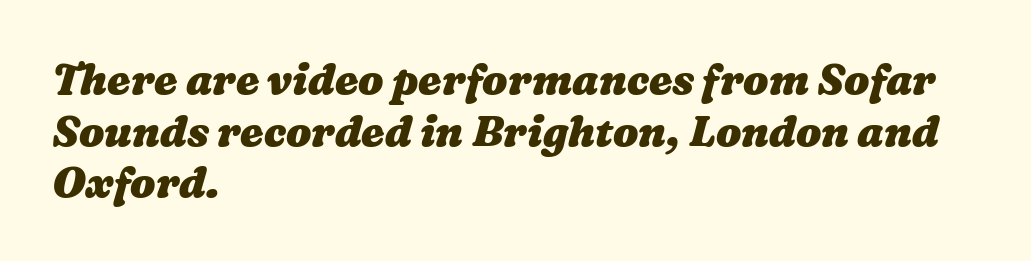
{"bold": "yes", "weight": "heavy", "width": "wide", "stroke_contrast": "medium", "x_height": "medium", "monospaced": "no", "underline": "no", "align": "left", "line_spacing_ratio": 1.23, "letter_spacing": "normal", "letter_spacing_em": 0.0, "glyph_px": 42}
